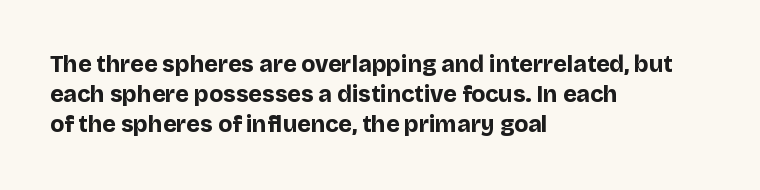
{"italic": "no", "bold": "yes", "underline": "no", "align": "left", "line_spacing": "normal", "line_spacing_ratio": 1.31, "letter_spacing": "normal", "letter_spacing_em": 0.0, "glyph_px": 23}
